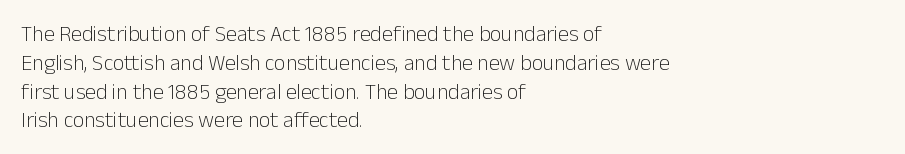
{"italic": "no", "bold": "no", "underline": "no", "align": "left", "line_spacing": "normal", "line_spacing_ratio": 1.31, "letter_spacing": "normal", "letter_spacing_em": 0.0, "glyph_px": 22}
